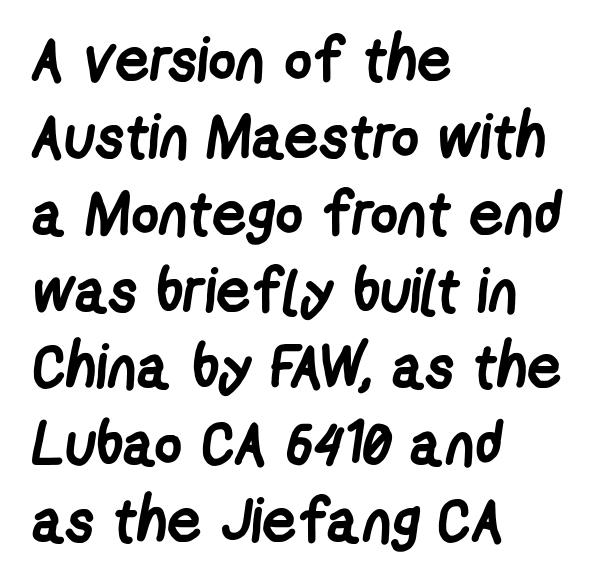
Q: Is the text bold? A: Yes.
Q: Is the typeface a serif or a sans-serif typeface? A: Sans-serif.
Q: Is the text underlined? A: No.
Q: How is the paragraph aligned? A: Left-aligned.
Q: Is the spacing between letters normal or unusually wide? A: Normal.
Q: Is the spacing between lines tight, normal or loose? A: Normal.
Q: Width (condensed, normal, or wide)? A: Condensed.
Q: Stroke contrast? A: Low.
Q: x-height? A: Medium.
Q: Monospaced? A: No.
